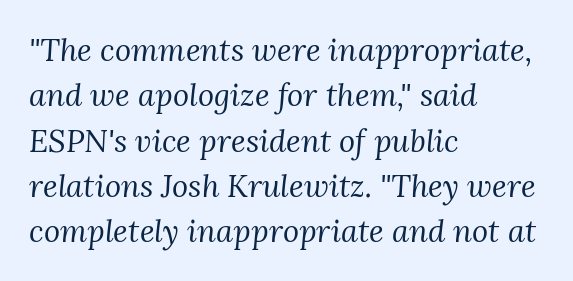
All the whitespace from short lines collects on the right. Any mark beneath the type? The region is blank. These lines sit exactly where default settings would place them. Type style note: has serifs. Think of a printed novel: that variable character pitch is what you see here. An italicized treatment has been applied to the whole sample.
